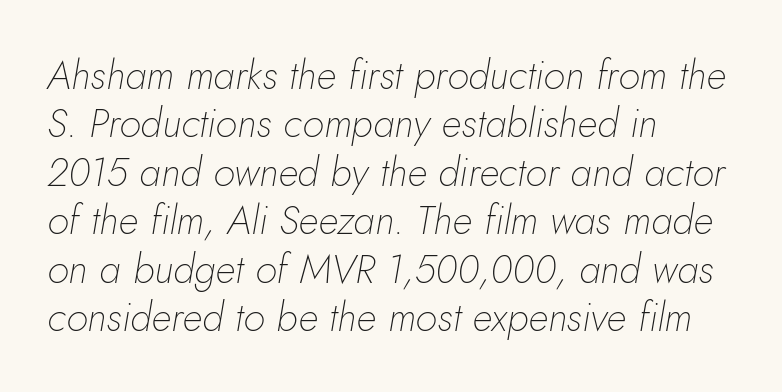
Q: Is the text bold? A: No.
Q: Is the text italic (slanted)? A: Yes, it leans right by about 10 degrees.
Q: Is the text underlined? A: No.
Q: How is the paragraph aligned? A: Left-aligned.
Q: Is the spacing between letters normal or unusually wide? A: Normal.
Q: Width (condensed, normal, or wide)? A: Normal.
Q: Stroke contrast? A: Low.
Q: x-height? A: Small.
Q: Monospaced? A: No.
